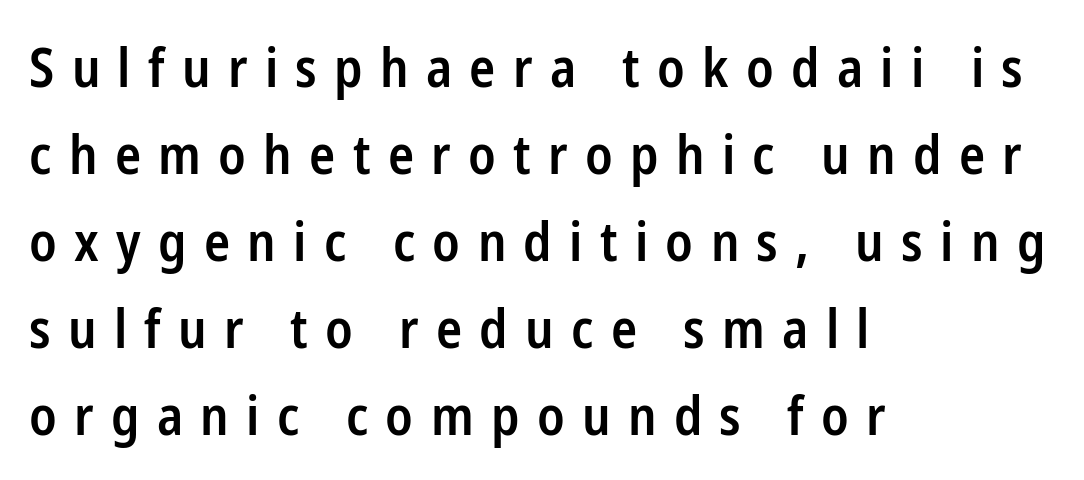
Q: Is the text bold? A: Semi-bold.
Q: Is the text italic (slanted)? A: No, it is upright.
Q: Is the typeface a serif or a sans-serif typeface? A: Sans-serif.
Q: Is the text underlined? A: No.
Q: How is the paragraph aligned? A: Left-aligned.
Q: Is the spacing between letters normal or unusually wide? A: Unusually wide.
Q: Is the spacing between lines tight, normal or loose? A: Normal.
Q: Width (condensed, normal, or wide)? A: Condensed.
Q: Stroke contrast? A: Low.
Q: x-height? A: Medium.
Q: Monospaced? A: No.
